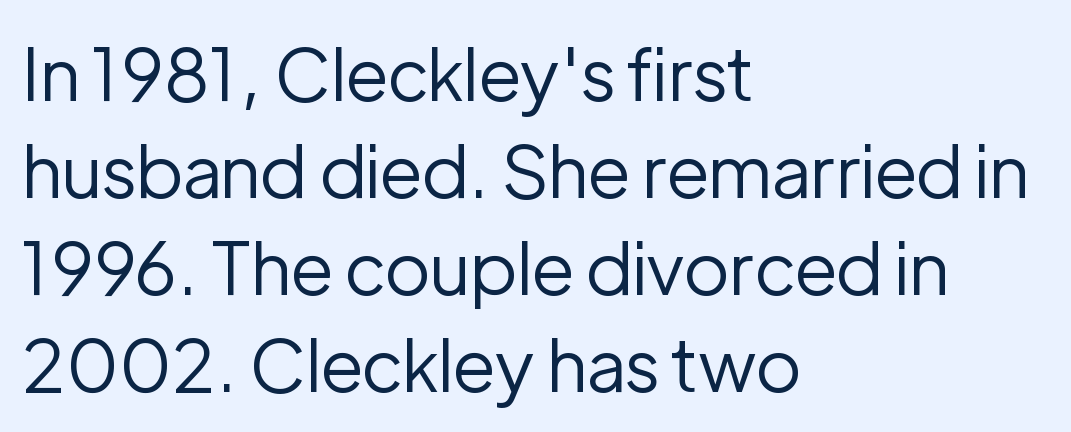
The image shows 73 px regular-weight sans-serif type, upright; set left-aligned, normal line spacing (1.33x), normal letter spacing, not underlined; low stroke contrast and a medium x-height.
